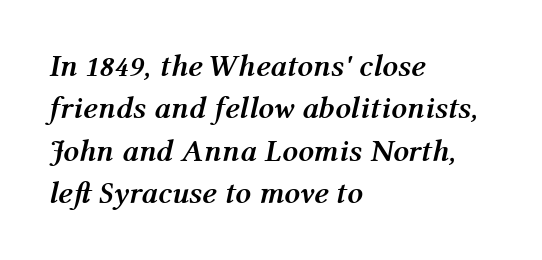
{"italic": "yes", "lean": "right", "slant_degrees": 12, "bold": "yes", "weight": "semibold", "width": "normal", "stroke_contrast": "medium", "x_height": "medium", "monospaced": "no", "underline": "no", "align": "left", "line_spacing": "normal", "line_spacing_ratio": 1.37, "letter_spacing": "normal", "letter_spacing_em": 0.0, "glyph_px": 31}
